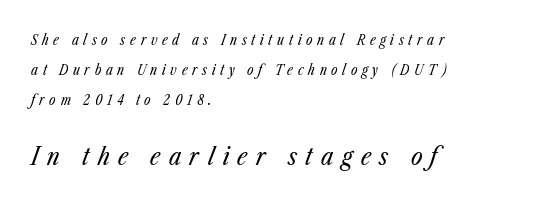
The image shows 25 px text type, italic (leaning right); set left-aligned, loose line spacing (2.13x), unusually wide letter spacing (+0.33 em), not underlined; the second (bottom) block is 1.79x larger.
